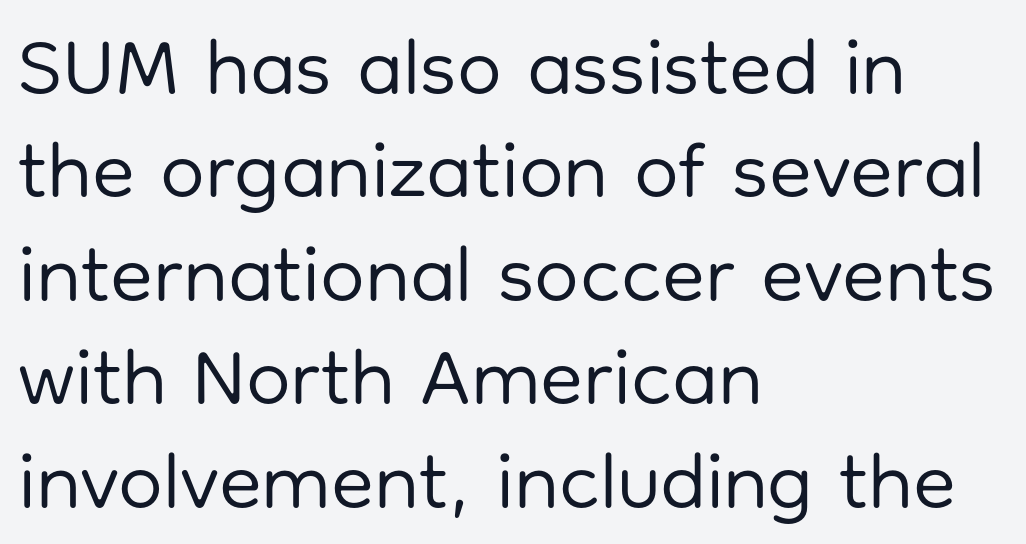
No extra tracking has been applied to these lines. Is there any slant? The stems are plumb. This rendering features lettering with no underline. Horizontal alignment here is leftward, the default for most running prose. What kind of face is this? One without serifs — a sans. The typeface has the unassuming heft of standard copy or less.
